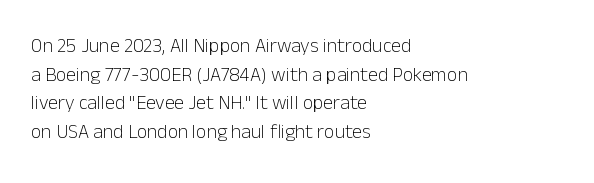
The image shows 20 px text type, upright; set left-aligned, normal line spacing (1.43x), normal letter spacing, not underlined.
